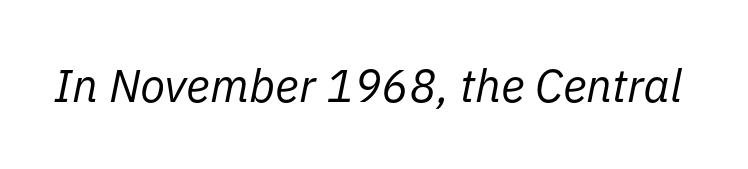
The image shows 46 px regular-weight type, italic (leaning right); set normal letter spacing, not underlined; low stroke contrast and a medium x-height.
